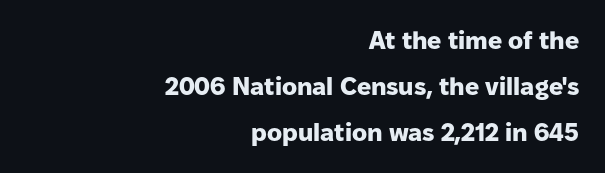
The tracking reads as untouched default to a designer's eye. Nope, not italic — everything's standing straight. Heavy, bold letterforms. Clear beneath every line of the passage.
